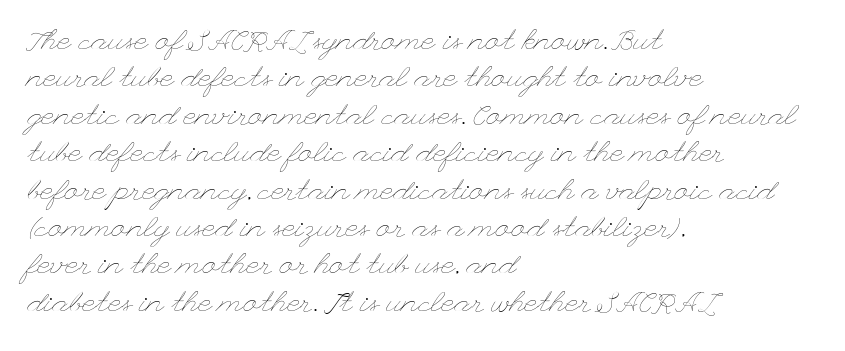
The image shows 29 px thin, wide type; set left-aligned, normal line spacing (1.29x), normal letter spacing, not underlined; low stroke contrast and a small x-height.
